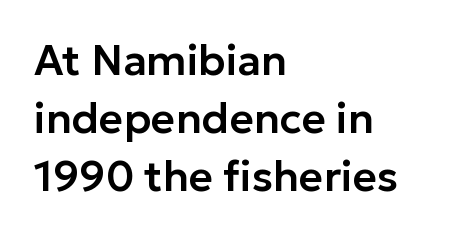
Q: Is the text italic (slanted)? A: No, it is upright.
Q: Is the typeface a serif or a sans-serif typeface? A: Sans-serif.
Q: Is the text underlined? A: No.
Q: How is the paragraph aligned? A: Left-aligned.
Q: Is the spacing between letters normal or unusually wide? A: Normal.
Q: Is the spacing between lines tight, normal or loose? A: Normal.
Q: Width (condensed, normal, or wide)? A: Normal.
Q: Stroke contrast? A: Low.
Q: x-height? A: Medium.
Q: Monospaced? A: No.
